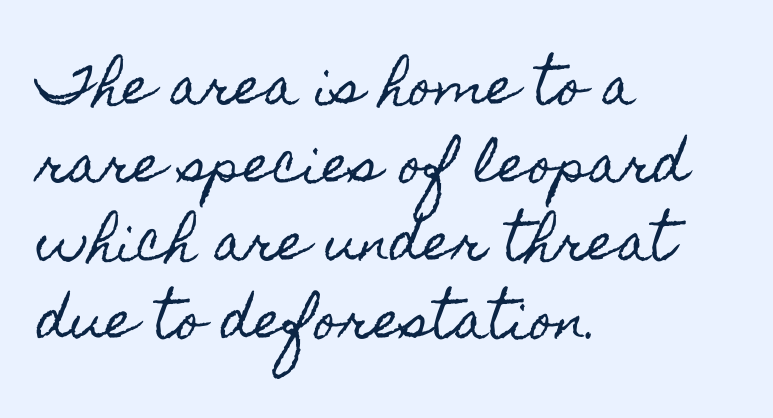
A typesetter would call this zero additional tracking. Visually the block forms a straight wall on the left and a jagged coastline on the right. The leading is moderate, giving the passage an even texture. Bare-footed words on every line.
